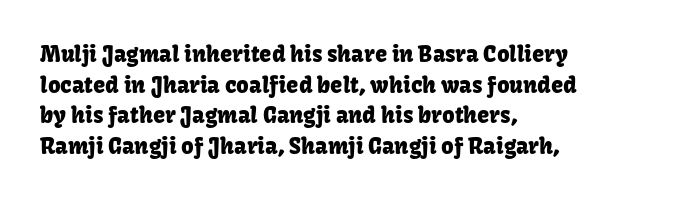
The image shows 22 px text type, upright; set left-aligned, normal line spacing (1.39x), normal letter spacing, not underlined.
